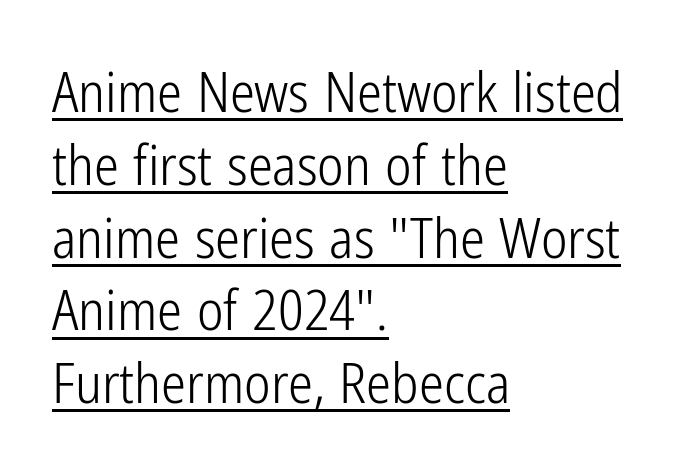
These glyphs show unthickened strokes, regular width or finer. If you measured baseline to baseline, you'd find a middling distance. Serif or sans? Sans — the stroke terminals are bare. Default kerning and tracking; the words read as compact shapes.
